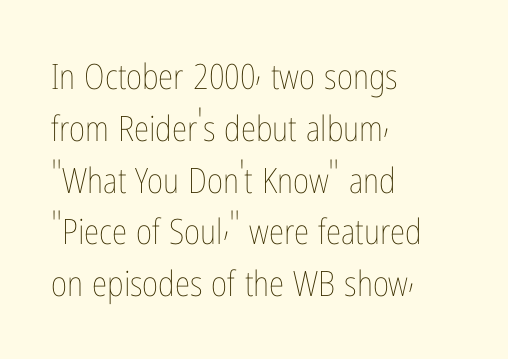
{"italic": "no", "bold": "no", "weight": "thin", "width": "condensed", "stroke_contrast": "low", "x_height": "medium", "monospaced": "no", "underline": "no", "align": "left", "line_spacing": "normal", "line_spacing_ratio": 1.48, "letter_spacing": "normal", "letter_spacing_em": 0.0, "glyph_px": 35}
